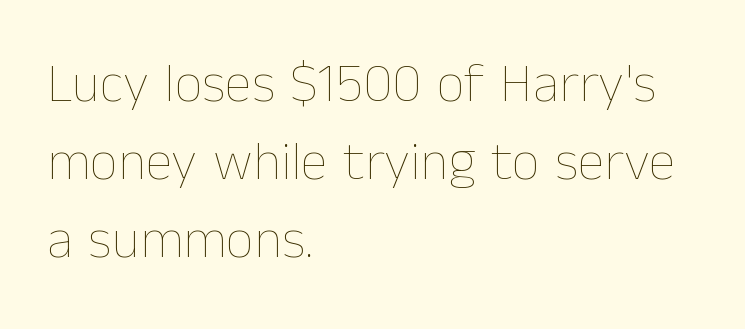
Q: Is the text bold? A: No.
Q: Is the text italic (slanted)? A: No, it is upright.
Q: Is the text underlined? A: No.
Q: How is the paragraph aligned? A: Left-aligned.
Q: Is the spacing between letters normal or unusually wide? A: Normal.
Q: Is the spacing between lines tight, normal or loose? A: Normal.
Q: Width (condensed, normal, or wide)? A: Normal.
Q: Stroke contrast? A: Low.
Q: x-height? A: Medium.
Q: Monospaced? A: No.
